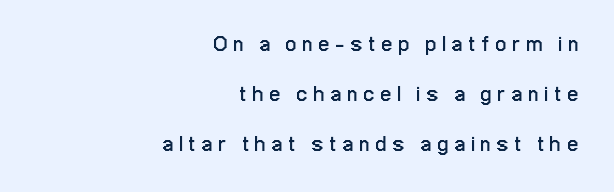
Reading down the column, the eye jumps a long way to each next line. Layout note: lines flush right. There is plenty of visible air inserted between adjacent glyphs. The foot of each line stays bare and open. Stems here are at most as thick as an everyday book face. Ascenders rise straight up at ninety degrees.
